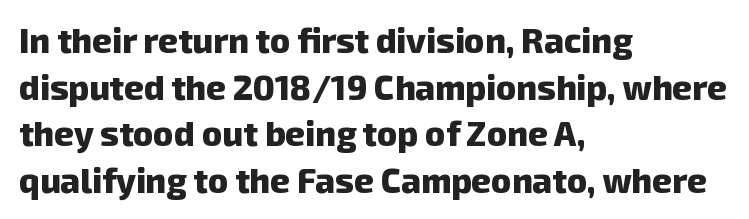
The image shows 34 px heavy sans-serif type; set left-aligned, normal line spacing (1.37x), normal letter spacing, not underlined; low stroke contrast and a medium x-height.
